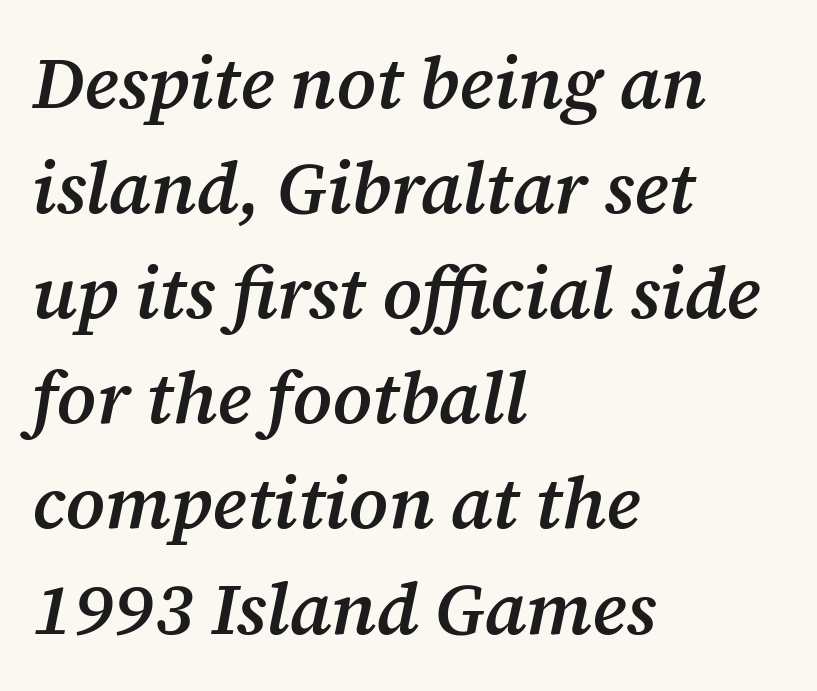
{"serif": "yes", "italic": "yes", "lean": "right", "slant_degrees": 12, "bold": "semi", "weight": "semibold", "width": "normal", "stroke_contrast": "medium", "x_height": "medium", "monospaced": "no", "underline": "no", "align": "left", "line_spacing": "normal", "line_spacing_ratio": 1.44, "letter_spacing": "normal", "letter_spacing_em": 0.0, "glyph_px": 73}
